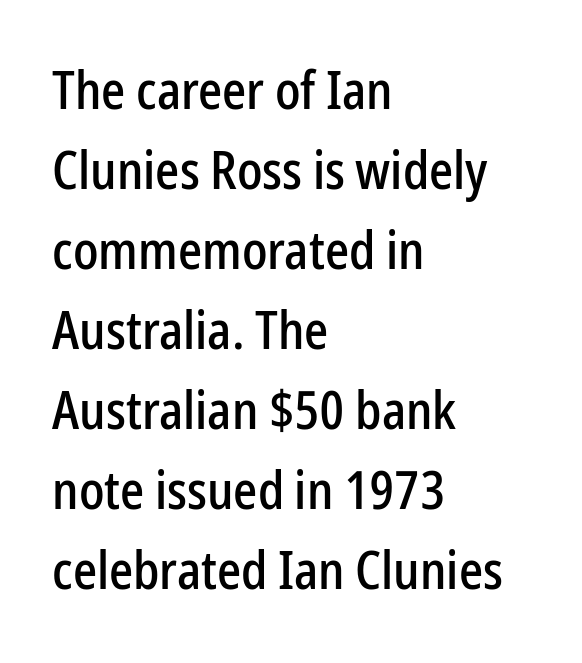
{"serif": "no", "italic": "no", "width": "condensed", "stroke_contrast": "low", "x_height": "medium", "monospaced": "no", "underline": "no", "align": "left", "line_spacing": "normal", "line_spacing_ratio": 1.51, "letter_spacing": "normal", "letter_spacing_em": 0.0, "glyph_px": 53}
